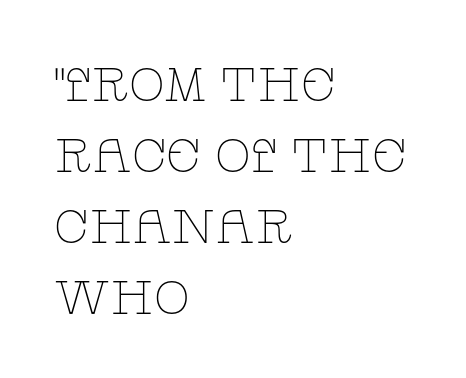
{"serif": "yes", "italic": "no", "bold": "no", "weight": "thin", "width": "wide", "stroke_contrast": "low", "x_height": "large", "monospaced": "no", "underline": "no", "align": "left", "line_spacing": "normal", "line_spacing_ratio": 1.51, "letter_spacing": "normal", "letter_spacing_em": 0.0, "glyph_px": 47}
